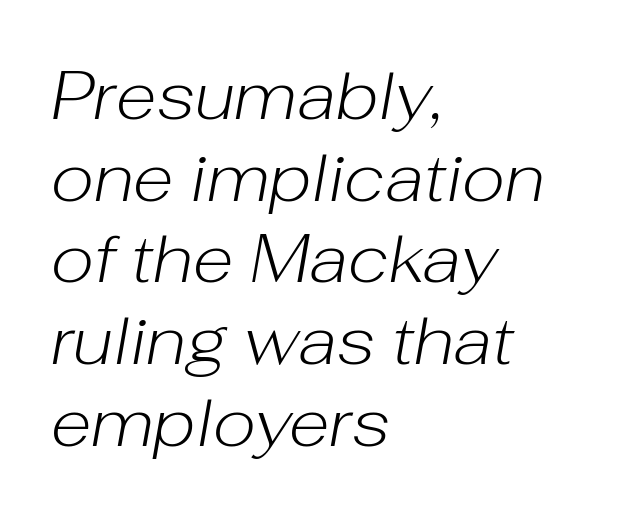
Q: Is the text bold? A: No.
Q: Is the text italic (slanted)? A: Yes, it leans right by about 10 degrees.
Q: Is the text underlined? A: No.
Q: How is the paragraph aligned? A: Left-aligned.
Q: Is the spacing between letters normal or unusually wide? A: Normal.
Q: Width (condensed, normal, or wide)? A: Normal.
Q: Stroke contrast? A: Low.
Q: x-height? A: Medium.
Q: Monospaced? A: No.
